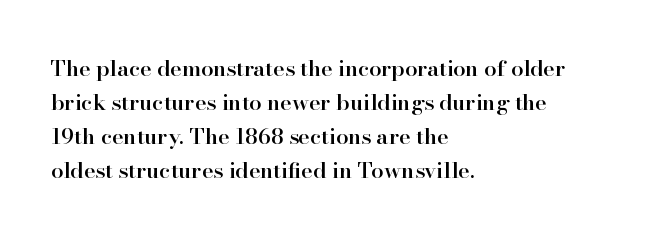
Q: Is the text bold? A: Semi-bold.
Q: Is the text italic (slanted)? A: No, it is upright.
Q: Is the text underlined? A: No.
Q: How is the paragraph aligned? A: Left-aligned.
Q: Is the spacing between letters normal or unusually wide? A: Normal.
Q: Is the spacing between lines tight, normal or loose? A: Normal.
